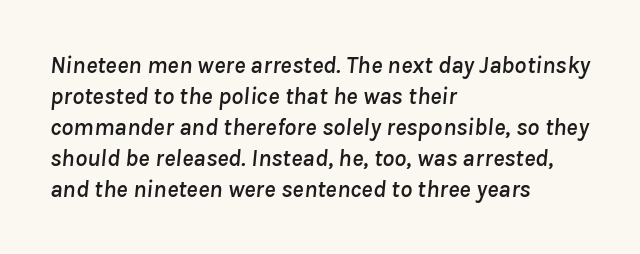
The image shows 24 px text type, italic (leaning right); set left-aligned, normal line spacing (1.29x), normal letter spacing, not underlined.
